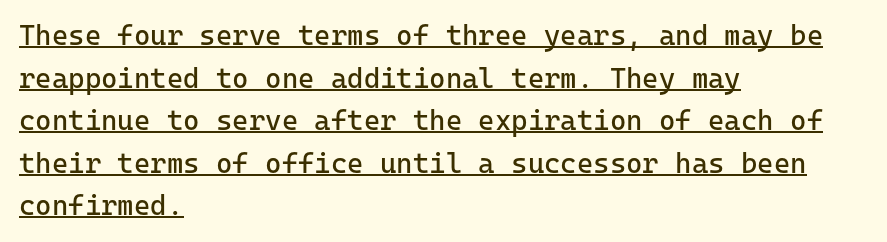
The image shows 28 px regular-weight sans-serif type, upright, monospaced; set left-aligned, normal line spacing (1.52x), normal letter spacing, underlined; low stroke contrast and a medium x-height.
